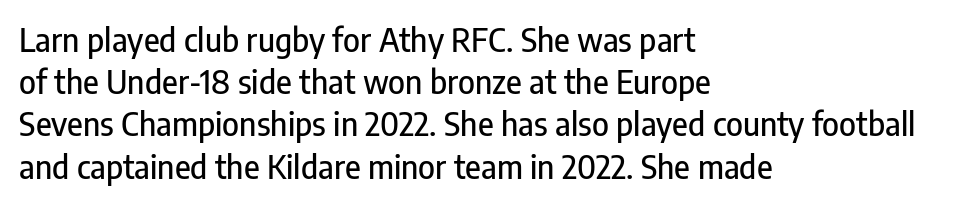
The image shows 32 px condensed sans-serif type, upright; set left-aligned, normal line spacing (1.32x), normal letter spacing, not underlined; low stroke contrast and a medium x-height.
